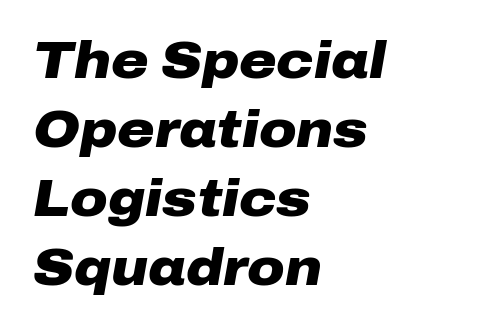
The image shows 51 px heavy, wide type, italic (leaning right); set left-aligned, normal line spacing (1.35x), normal letter spacing, not underlined; low stroke contrast and a medium x-height.
